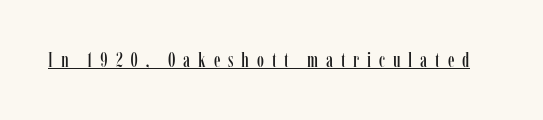
Q: Is the text italic (slanted)? A: No, it is upright.
Q: Is the text underlined? A: Yes.
Q: Is the spacing between letters normal or unusually wide? A: Unusually wide.
